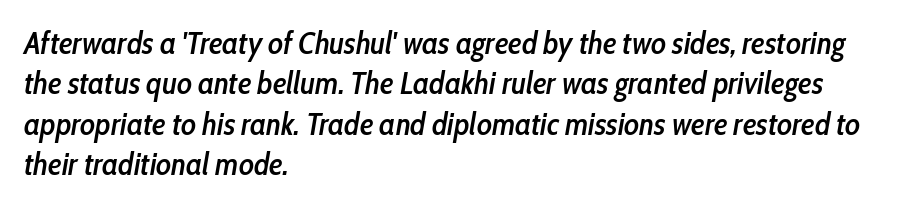
Type without underlining. Notice how the passage keeps a crisp vertical edge on the left only. Spacing between characters is what you'd get straight out of the box. An italicized treatment has been applied to the whole sample.
